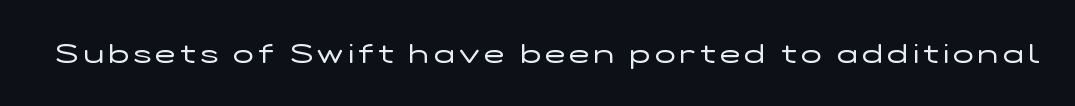
The image shows 27 px text type, upright; set not underlined.
